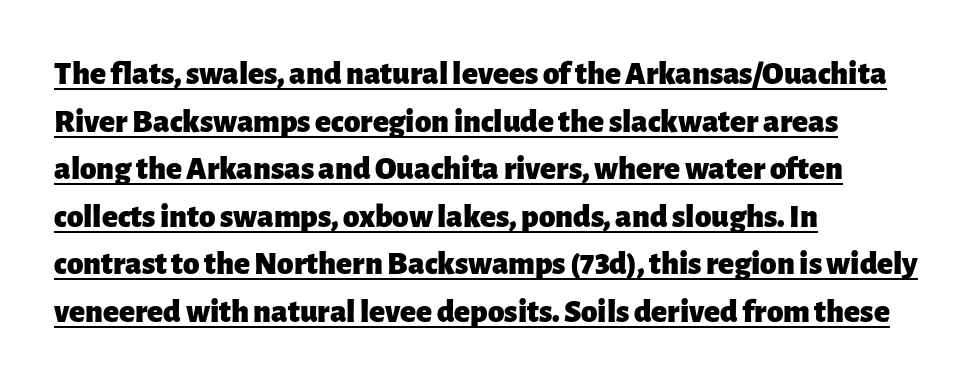
Q: Is the text bold? A: Yes.
Q: Is the text italic (slanted)? A: No, it is upright.
Q: Is the typeface a serif or a sans-serif typeface? A: Sans-serif.
Q: Is the text underlined? A: Yes.
Q: How is the paragraph aligned? A: Left-aligned.
Q: Is the spacing between letters normal or unusually wide? A: Normal.
Q: Is the spacing between lines tight, normal or loose? A: Normal.
Q: Width (condensed, normal, or wide)? A: Normal.
Q: Stroke contrast? A: Low.
Q: x-height? A: Medium.
Q: Monospaced? A: No.
